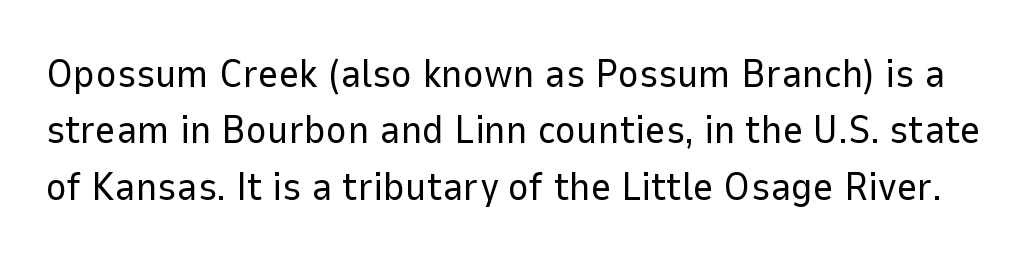
The image shows 40 px regular-weight sans-serif type, upright; set normal line spacing (1.41x), normal letter spacing, not underlined; low stroke contrast and a medium x-height.
